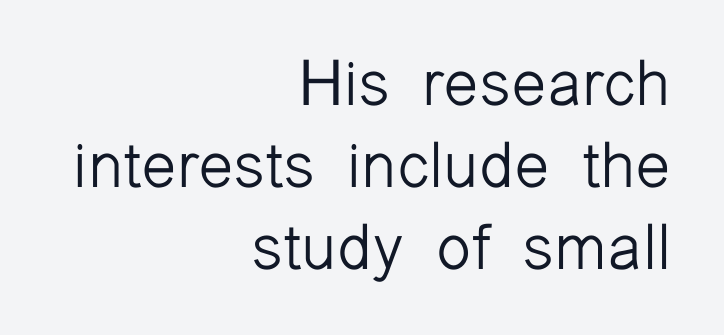
Here the designer chose a conventional face with non-uniform glyph widths. The typeface has the unassuming heft of standard copy or less. Check under the words: just untouched page. To sum up the face: it is a sans, with no serifs. Ascenders rise straight up at ninety degrees. The rendering uses a moderate line-height, typical for paragraphs.
